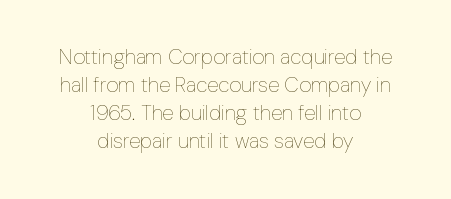
Honestly, there is no underline to notice here at all. Italic? Not at all — the glyphs are vertical. The face looks like a standard text weight, possibly lighter. In CSS terms this would be text-align: center. Honestly, the letter spacing is just normal — you wouldn't notice it. Leading matches the norm, producing a regular column.
